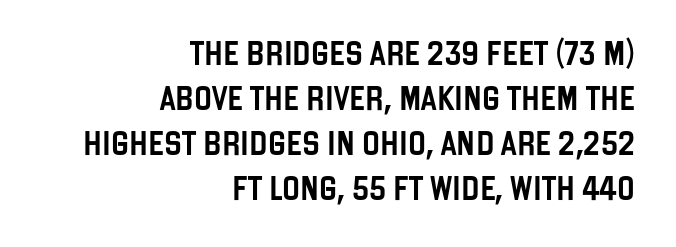
Q: Is the text italic (slanted)? A: No, it is upright.
Q: Is the text underlined? A: No.
Q: How is the paragraph aligned? A: Right-aligned.
Q: Is the spacing between letters normal or unusually wide? A: Normal.
